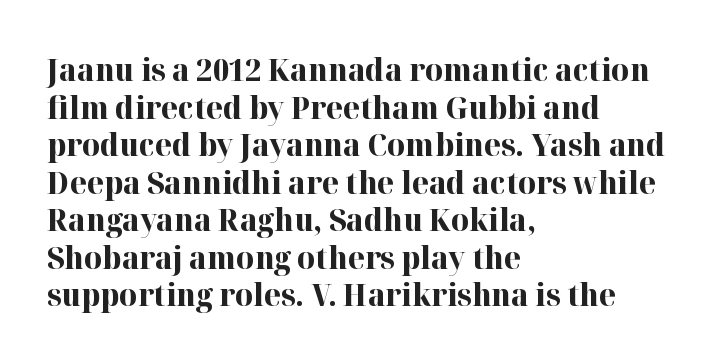
{"serif": "yes", "italic": "no", "bold": "yes", "weight": "bold", "width": "normal", "stroke_contrast": "high", "x_height": "medium", "monospaced": "no", "underline": "no", "align": "left", "line_spacing_ratio": 1.21, "letter_spacing": "normal", "letter_spacing_em": 0.0, "glyph_px": 31}
